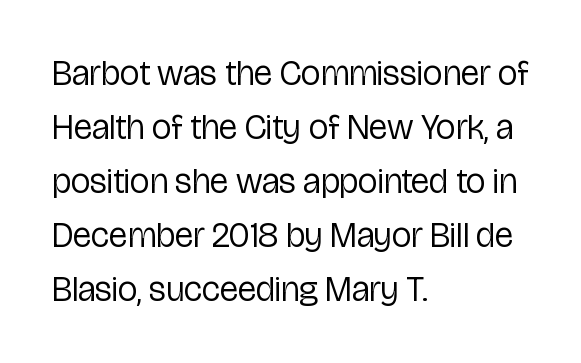
Q: Is the text bold? A: No.
Q: Is the text italic (slanted)? A: No, it is upright.
Q: Is the typeface a serif or a sans-serif typeface? A: Sans-serif.
Q: Is the text underlined? A: No.
Q: How is the paragraph aligned? A: Left-aligned.
Q: Is the spacing between letters normal or unusually wide? A: Normal.
Q: Is the spacing between lines tight, normal or loose? A: Normal.
Q: Width (condensed, normal, or wide)? A: Condensed.
Q: Stroke contrast? A: Low.
Q: x-height? A: Medium.
Q: Monospaced? A: No.
